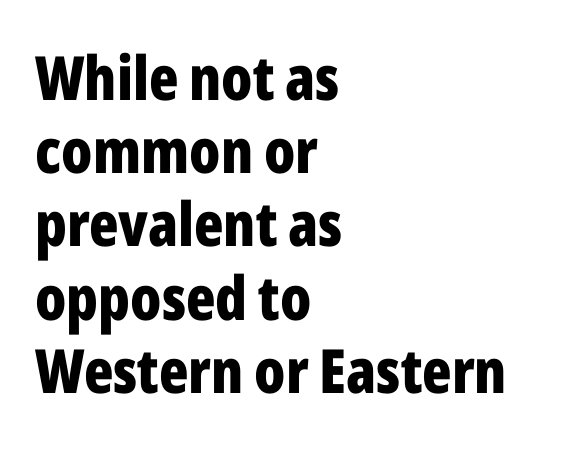
Italic: no, the glyphs are upright roman. Nothing sits at the stroke ends, so this counts as sans-serif. Thick stems and heavy bowls — unmistakably bold. Think of a printed novel: that variable character pitch is what you see here. This rendering features lettering with no underline. The face used here is rendered with its standard letterfit.
